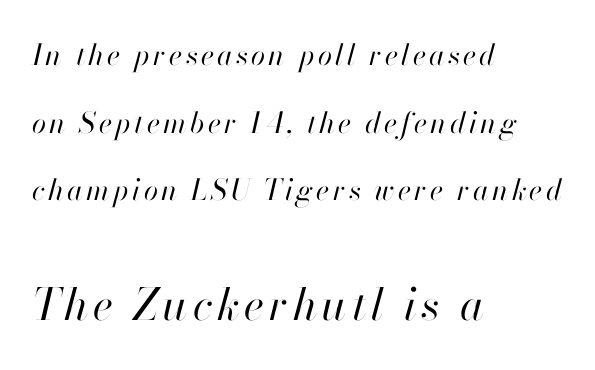
{"italic": "yes", "lean": "right", "slant_degrees": 13, "bold": "no", "weight": "regular", "width": "normal", "stroke_contrast": "high", "x_height": "small", "monospaced": "no", "underline": "no", "align": "left", "line_spacing": "loose", "line_spacing_ratio": 2.33, "larger_block": "second", "size_ratio": 1.52, "glyph_px": 44}
